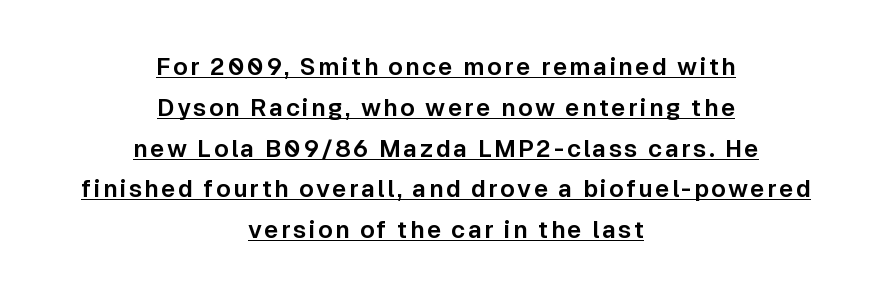
{"italic": "no", "underline": "yes", "align": "center", "line_spacing": "normal", "line_spacing_ratio": 1.7, "glyph_px": 24}
